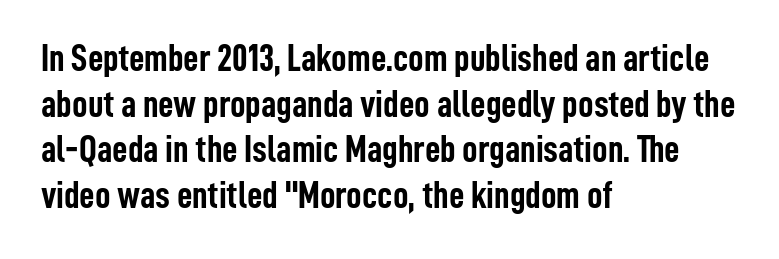
The image shows 38 px semibold, condensed sans-serif type, upright; set left-aligned, line spacing 1.2x, normal letter spacing, not underlined; low stroke contrast and a medium x-height.
